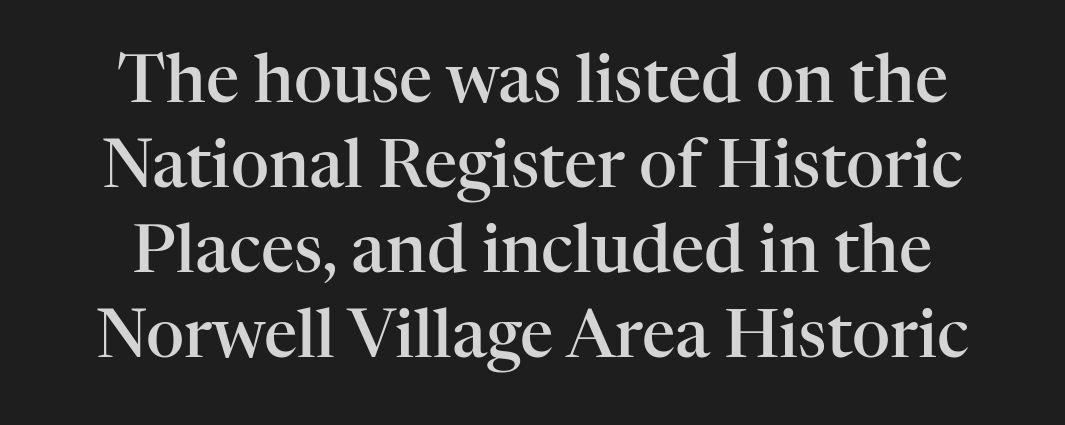
Q: Is the text bold? A: Semi-bold.
Q: Is the text italic (slanted)? A: No, it is upright.
Q: Is the typeface a serif or a sans-serif typeface? A: Serif.
Q: Is the text underlined? A: No.
Q: Is the spacing between letters normal or unusually wide? A: Normal.
Q: Is the spacing between lines tight, normal or loose? A: Normal.
Q: Width (condensed, normal, or wide)? A: Normal.
Q: Stroke contrast? A: High.
Q: x-height? A: Medium.
Q: Monospaced? A: No.
